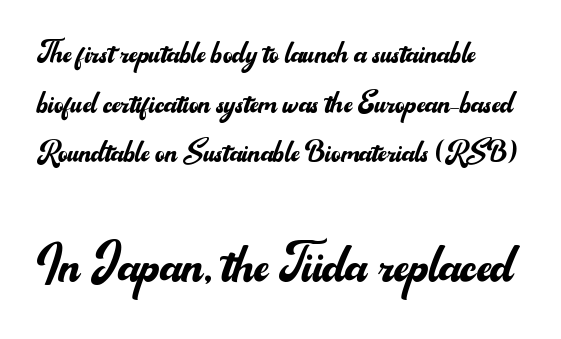
{"serif": "no", "bold": "no", "weight": "regular", "width": "normal", "stroke_contrast": "medium", "x_height": "small", "monospaced": "no", "underline": "no", "line_spacing": "normal", "line_spacing_ratio": 1.34, "letter_spacing": "normal", "letter_spacing_em": 0.0, "larger_block": "second", "size_ratio": 1.73, "glyph_px": 64}
